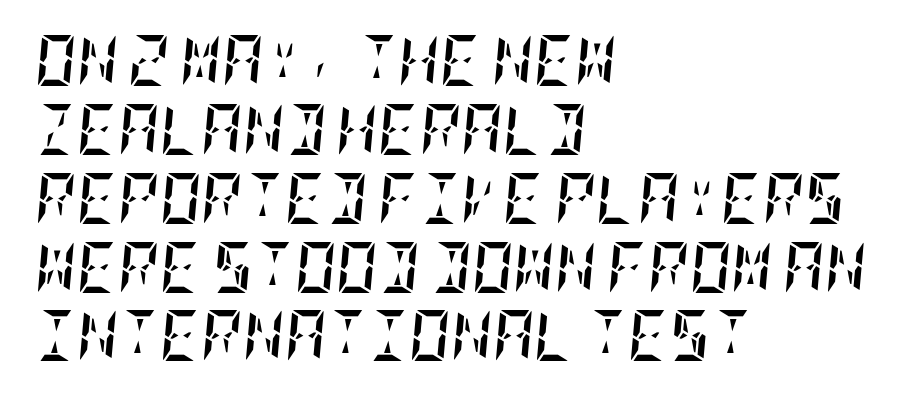
The image shows 51 px semibold, condensed type, italic (leaning right); set left-aligned, normal line spacing (1.35x), normal letter spacing, not underlined; low stroke contrast and a large x-height.
